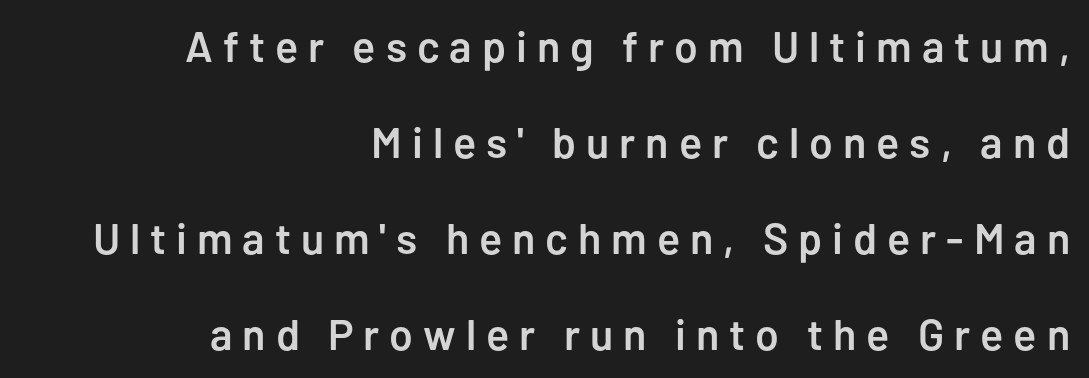
{"serif": "no", "italic": "no", "bold": "semi", "weight": "semibold", "width": "normal", "stroke_contrast": "low", "x_height": "medium", "monospaced": "no", "underline": "no", "align": "right", "line_spacing": "loose", "line_spacing_ratio": 2.23, "letter_spacing": "wide", "letter_spacing_em": 0.23, "glyph_px": 43}
